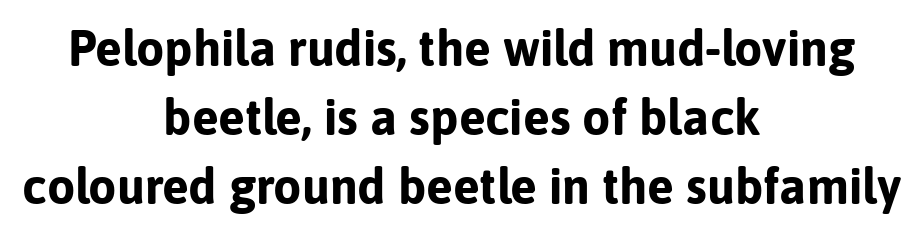
I'd describe the lettering as bold — thick and assertive. Letter spacing: default. This block has exactly the height ordinary leading produces. Think of a printed novel: that variable character pitch is what you see here. Stroke terminals: plain, sans-serif. The axis of the letterforms is exactly vertical.
